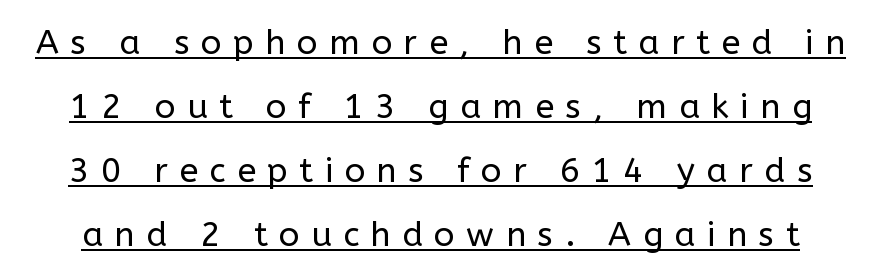
Q: Is the text bold? A: No.
Q: Is the text italic (slanted)? A: No, it is upright.
Q: Is the typeface a serif or a sans-serif typeface? A: Sans-serif.
Q: Is the text underlined? A: Yes.
Q: Is the spacing between letters normal or unusually wide? A: Unusually wide.
Q: Width (condensed, normal, or wide)? A: Normal.
Q: Stroke contrast? A: Low.
Q: x-height? A: Medium.
Q: Monospaced? A: No.
